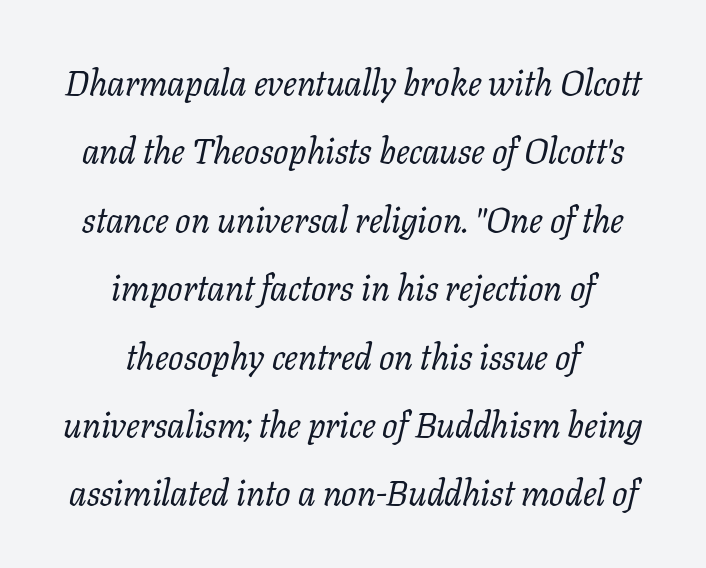
Q: Is the text bold? A: No.
Q: Is the text italic (slanted)? A: Yes, it leans right by about 11 degrees.
Q: Is the typeface a serif or a sans-serif typeface? A: Serif.
Q: Is the text underlined? A: No.
Q: How is the paragraph aligned? A: Centered.
Q: Is the spacing between letters normal or unusually wide? A: Normal.
Q: Is the spacing between lines tight, normal or loose? A: Loose.
Q: Width (condensed, normal, or wide)? A: Normal.
Q: Stroke contrast? A: Low.
Q: x-height? A: Medium.
Q: Monospaced? A: No.
